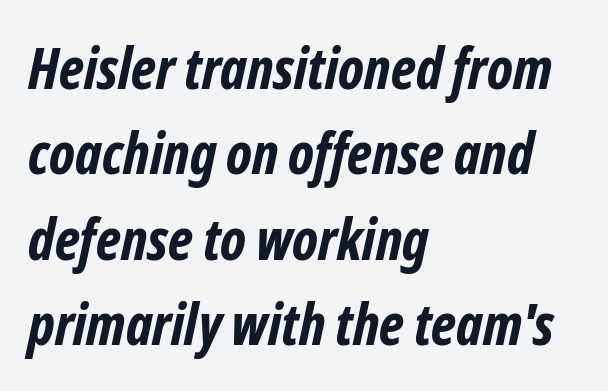
The letters carry no serifs — their stems end cleanly without finishing strokes. Looks like regular typesetting: each glyph gets only the width it needs. Tracking value appears to be zero — textbook default spacing. Quick note: underline off.
